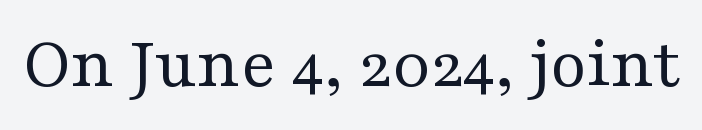
The image shows 74 px regular-weight, wide serif type, upright; set normal letter spacing, not underlined; medium stroke contrast and a medium x-height.
